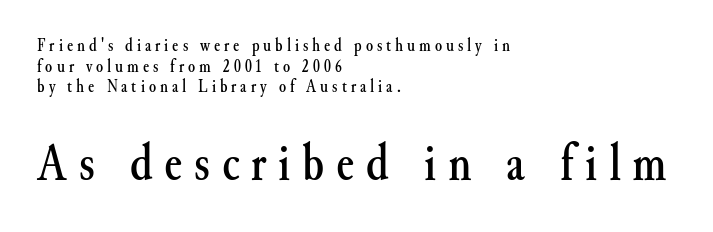
Look at the glyph heights: the lower group is clearly the bigger setting. Serifs: yes, visible at the terminals of the letterforms. Compared with typical paragraphs, the rows here are closer together. Note the varied advance widths — an 'i' is clearly narrower than an 'm'.
